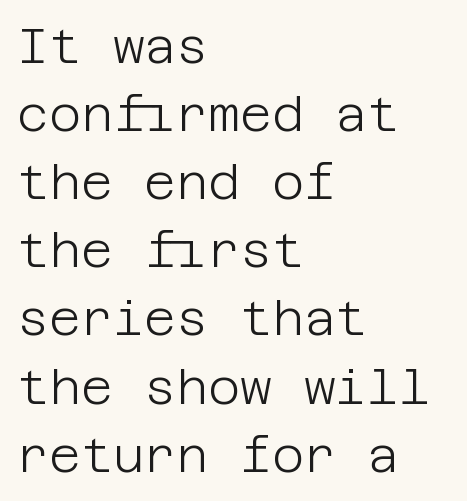
{"serif": "no", "italic": "no", "bold": "no", "weight": "light", "width": "normal", "stroke_contrast": "low", "x_height": "large", "underline": "no", "align": "left", "line_spacing": "normal", "line_spacing_ratio": 1.39, "letter_spacing": "normal", "letter_spacing_em": 0.0, "glyph_px": 49}
